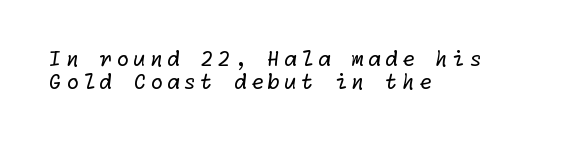
{"bold": "no", "underline": "no", "align": "left", "line_spacing": "tight", "line_spacing_ratio": 1.1, "glyph_px": 21}
